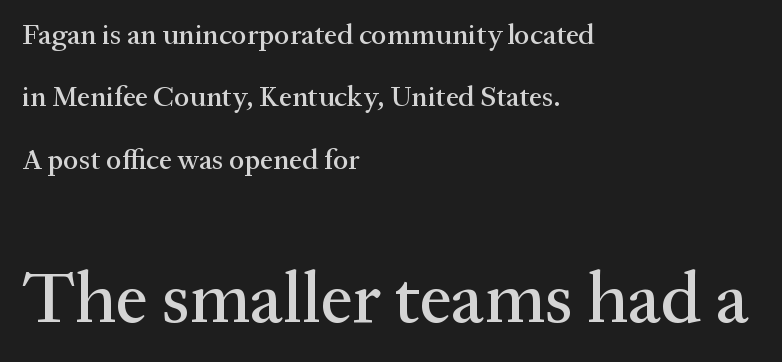
The image shows 72 px serif type, upright; set left-aligned, loose line spacing (2.15x), normal letter spacing, not underlined; the second (bottom) block is 2.48x larger; medium stroke contrast and a medium x-height.
